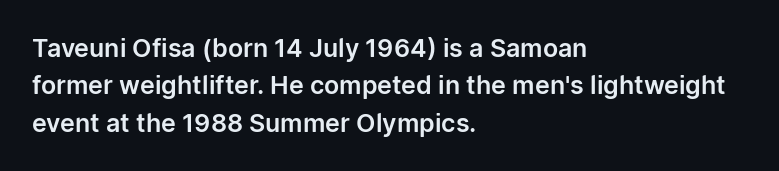
{"italic": "no", "underline": "no", "align": "left", "line_spacing": "normal", "line_spacing_ratio": 1.5, "letter_spacing": "normal", "letter_spacing_em": 0.0, "glyph_px": 25}
